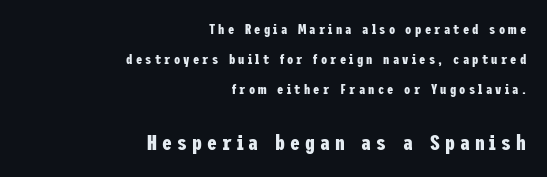
The image shows 22 px bold type, upright; set right-aligned, loose line spacing (2.16x), unusually wide letter spacing (+0.23 em), not underlined; the second (bottom) block is 1.57x larger.
